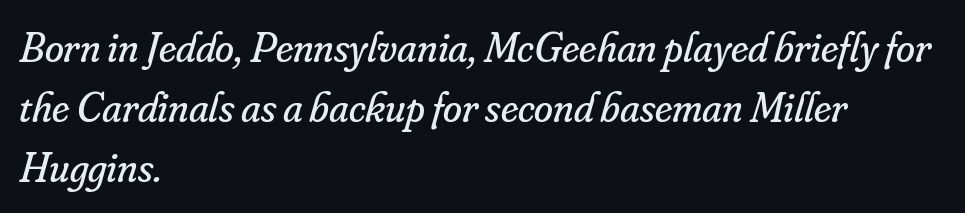
{"serif": "yes", "italic": "yes", "lean": "right", "slant_degrees": 16, "bold": "no", "weight": "regular", "width": "normal", "stroke_contrast": "low", "x_height": "small", "monospaced": "no", "underline": "no", "align": "left", "line_spacing": "normal", "line_spacing_ratio": 1.4, "letter_spacing": "normal", "letter_spacing_em": 0.0, "glyph_px": 43}
